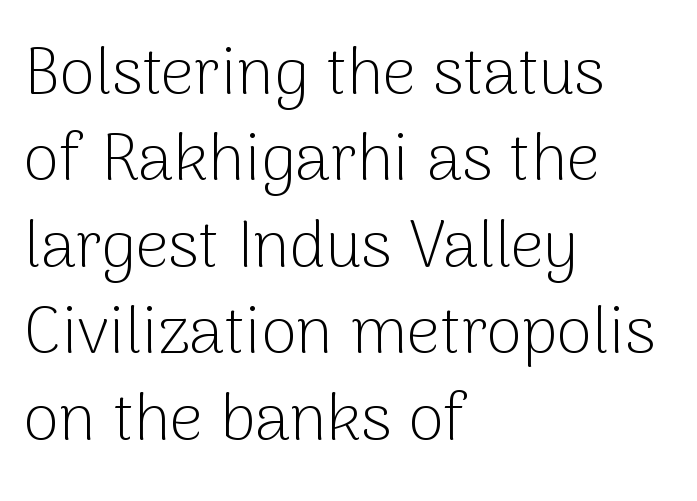
The image shows 65 px light sans-serif type, upright; set left-aligned, normal line spacing (1.33x), normal letter spacing, not underlined; low stroke contrast and a medium x-height.
